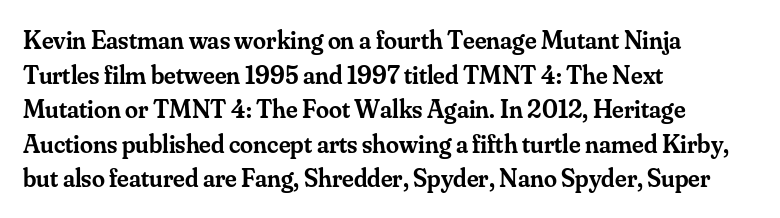
The glyphs have the mass of a demibold cut, below bold. Is the letter spacing exaggerated? No — it looks like the ordinary default. Which margin do the lines hug? The left one — the right edge is uneven. The rows are spaced the way most documents space them. Style check: upright. Has an underline been added? It has not.
